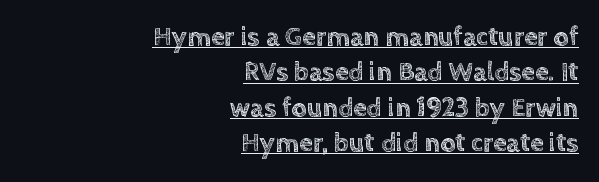
{"italic": "no", "underline": "yes", "align": "right", "line_spacing": "normal", "line_spacing_ratio": 1.31, "letter_spacing": "normal", "letter_spacing_em": 0.0, "glyph_px": 27}
